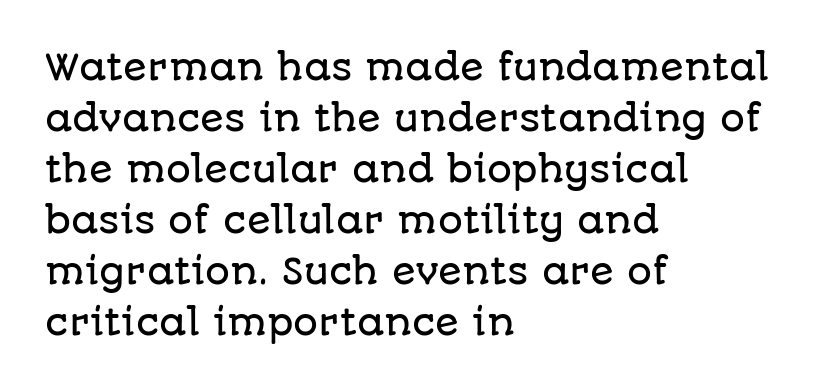
A typesetter would label this face a sans. Is the block centered? No — it sits flush against the left margin. The specimen omits any rule beneath the text block's lines. A roman cut, with each character standing at attention. Does the leading feel generous? No, just average.
